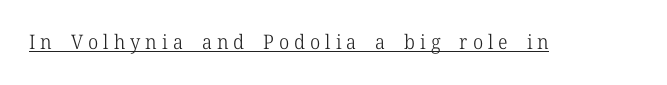
No extra ink here — the face is not bold. The passage shown is underscored from start to finish. The letters are spread apart with noticeably loose tracking. Italic? Not at all — the glyphs are vertical.
